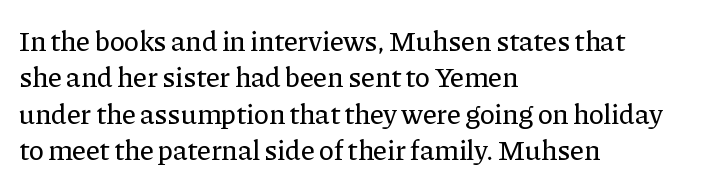
The image shows 28 px serif type, upright; set left-aligned, normal line spacing (1.3x), normal letter spacing, not underlined; low stroke contrast and a medium x-height.
